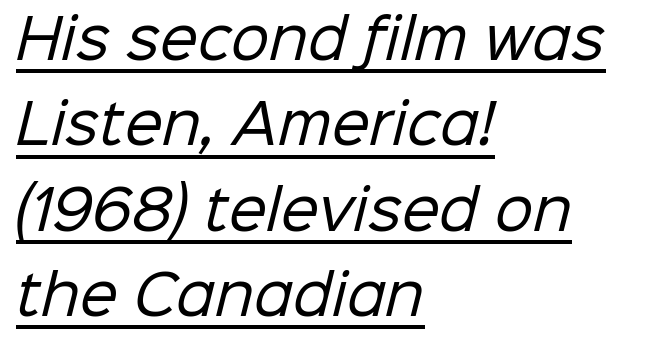
The image shows 54 px regular-weight sans-serif type; set left-aligned, normal line spacing (1.58x), normal letter spacing, underlined; low stroke contrast and a medium x-height.
